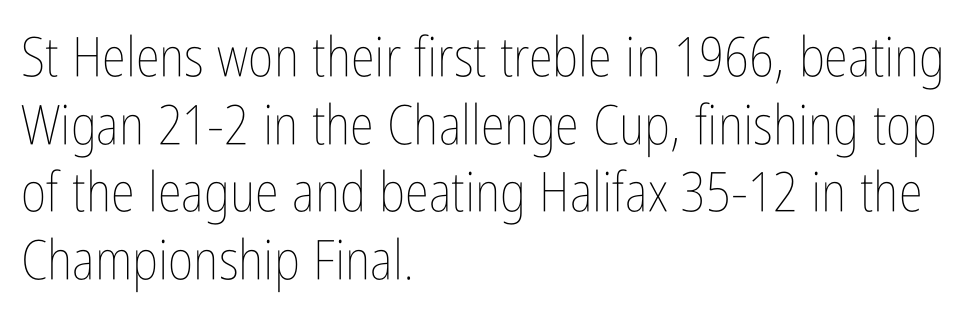
Nobody drew a line under any word here. Rendered with straight, roman letterforms. Layout note: lines flush left. This sample has the flowing, uneven cadence of proportional lettering. Students, note that the glyphs here touch the page at normal intervals.
